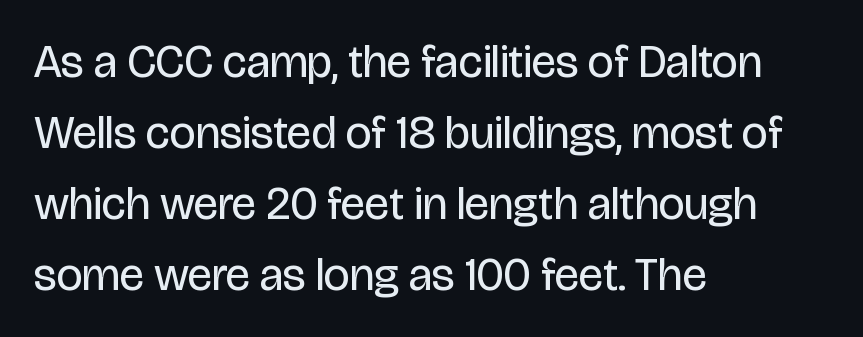
The image shows 46 px regular-weight, condensed sans-serif type, upright; set left-aligned, normal line spacing (1.54x), normal letter spacing, not underlined; low stroke contrast and a large x-height.
